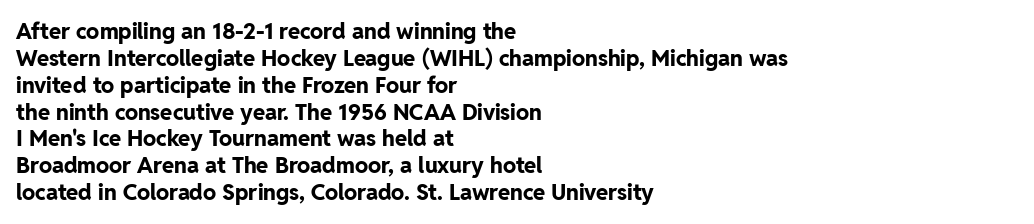
Q: Is the text bold? A: Yes.
Q: Is the text italic (slanted)? A: No, it is upright.
Q: Is the text underlined? A: No.
Q: How is the paragraph aligned? A: Left-aligned.
Q: Is the spacing between letters normal or unusually wide? A: Normal.
